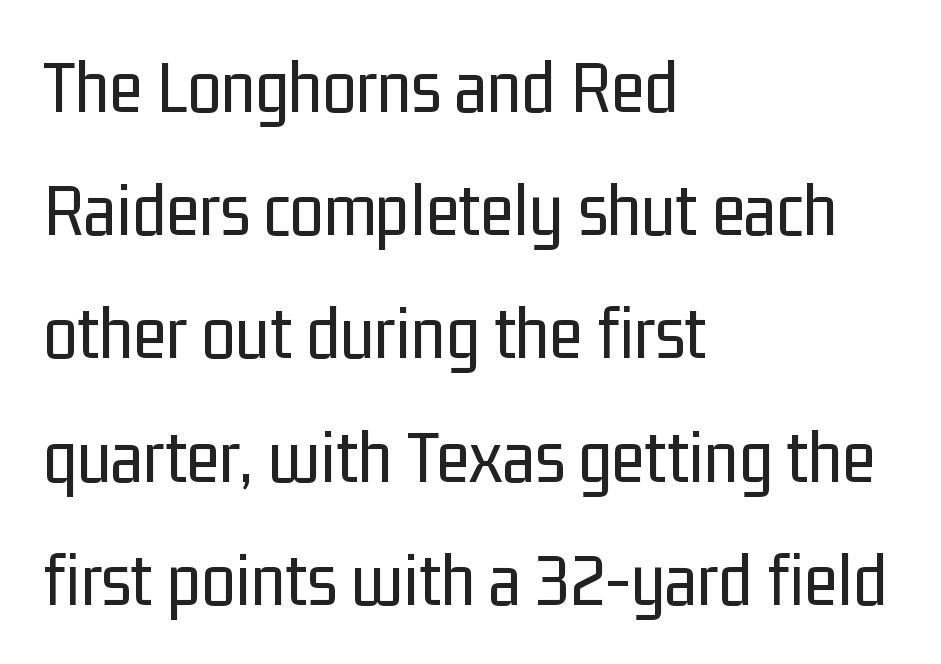
The image shows 77 px regular-weight, condensed sans-serif type, upright; set left-aligned, normal line spacing (1.6x), normal letter spacing, not underlined; low stroke contrast and a medium x-height.
